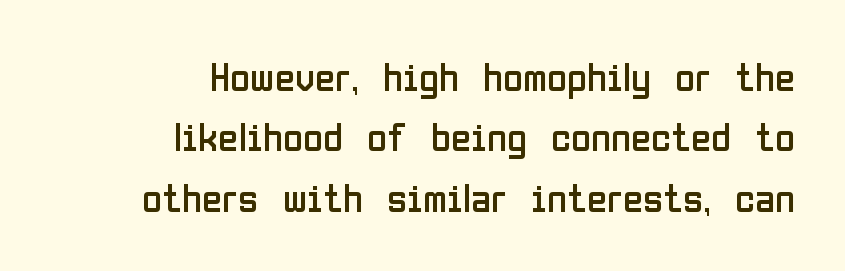
{"serif": "no", "italic": "no", "bold": "no", "weight": "regular", "width": "condensed", "stroke_contrast": "low", "x_height": "medium", "monospaced": "no", "underline": "no", "align": "right", "line_spacing": "normal", "line_spacing_ratio": 1.47, "letter_spacing": "normal", "letter_spacing_em": 0.0, "glyph_px": 41}
